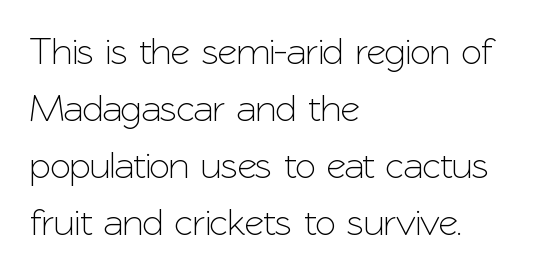
Q: Is the text italic (slanted)? A: No, it is upright.
Q: Is the typeface a serif or a sans-serif typeface? A: Sans-serif.
Q: Is the text underlined? A: No.
Q: How is the paragraph aligned? A: Left-aligned.
Q: Is the spacing between letters normal or unusually wide? A: Normal.
Q: Is the spacing between lines tight, normal or loose? A: Normal.
Q: Width (condensed, normal, or wide)? A: Normal.
Q: Stroke contrast? A: Low.
Q: x-height? A: Medium.
Q: Monospaced? A: No.
